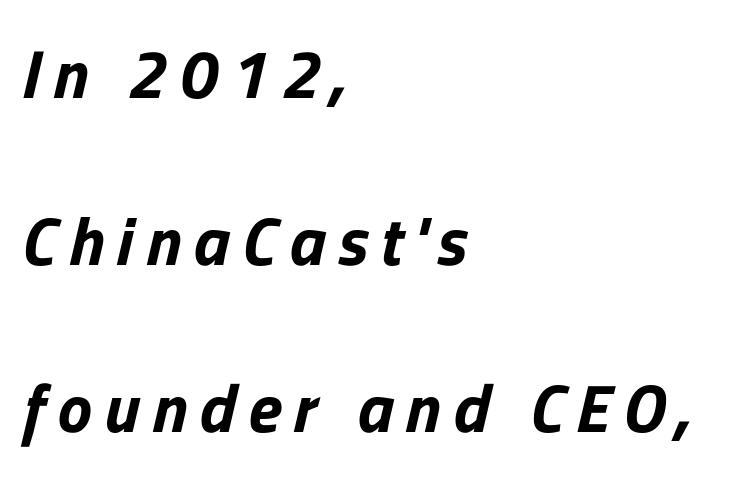
The image shows 69 px bold type, italic (leaning right); set left-aligned, loose line spacing (2.42x), not underlined; low stroke contrast and a medium x-height.
